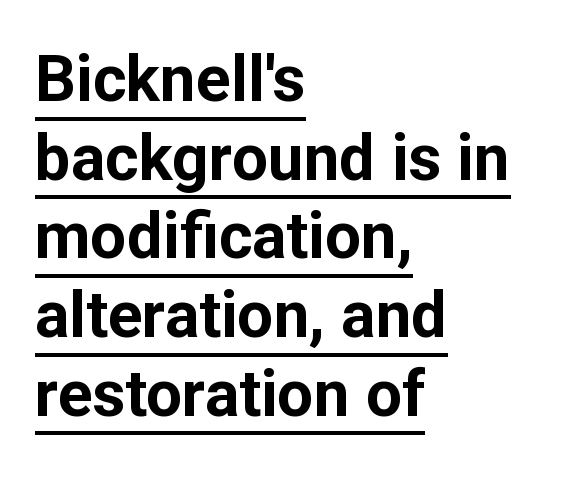
The image shows 64 px bold sans-serif type, upright; set left-aligned, line spacing 1.23x, normal letter spacing, underlined; low stroke contrast and a medium x-height.
